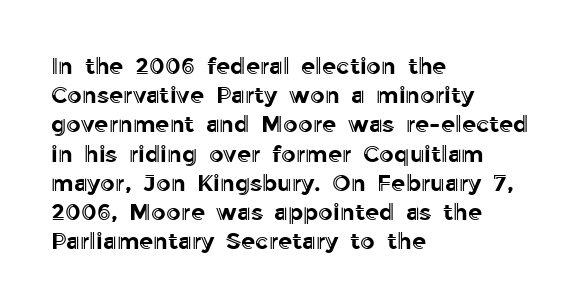
{"italic": "no", "underline": "no", "align": "left", "line_spacing": "normal", "line_spacing_ratio": 1.27, "letter_spacing": "normal", "letter_spacing_em": 0.0, "glyph_px": 23}
